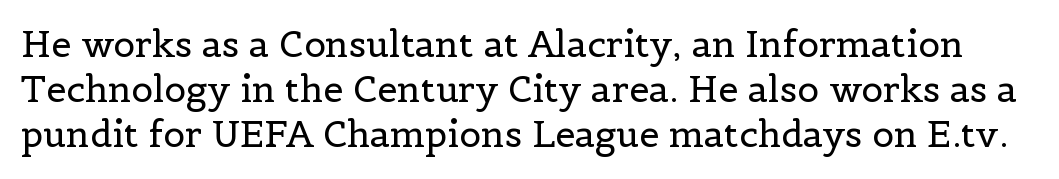
{"serif": "yes", "italic": "no", "bold": "no", "weight": "regular", "width": "normal", "x_height": "medium", "monospaced": "no", "underline": "no", "line_spacing": "normal", "line_spacing_ratio": 1.25, "letter_spacing": "normal", "letter_spacing_em": 0.0, "glyph_px": 36}
